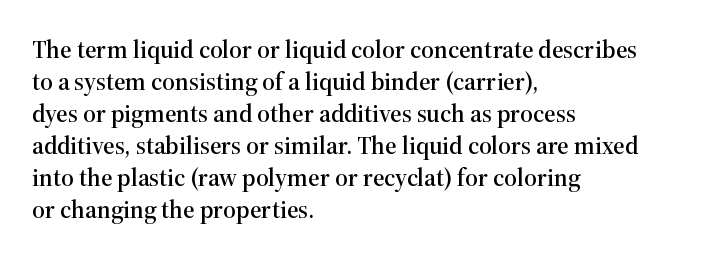
Q: Is the text italic (slanted)? A: No, it is upright.
Q: Is the text underlined? A: No.
Q: How is the paragraph aligned? A: Left-aligned.
Q: Is the spacing between letters normal or unusually wide? A: Normal.
Q: Is the spacing between lines tight, normal or loose? A: Normal.
